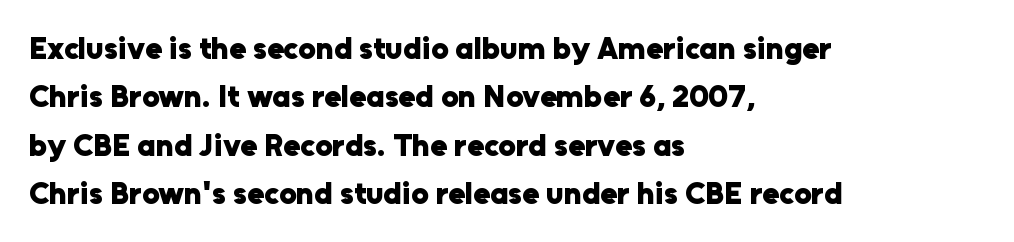
This rendering employs a face without finishing strokes, i.e., a sans-serif. Honestly, the letter spacing is just normal — you wouldn't notice it. Students, this is bold: see how much ink each stroke carries. You can tell it's not italic because the verticals are truly vertical. In CSS terms this would be text-align: left.
